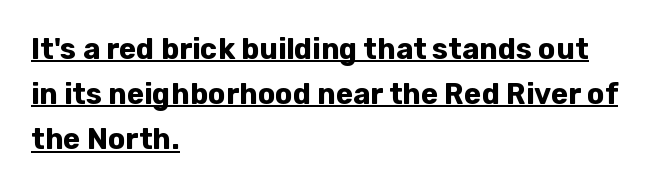
Q: Is the text bold? A: Yes.
Q: Is the text italic (slanted)? A: No, it is upright.
Q: Is the typeface a serif or a sans-serif typeface? A: Sans-serif.
Q: Is the text underlined? A: Yes.
Q: How is the paragraph aligned? A: Left-aligned.
Q: Is the spacing between letters normal or unusually wide? A: Normal.
Q: Is the spacing between lines tight, normal or loose? A: Normal.
Q: Width (condensed, normal, or wide)? A: Normal.
Q: Stroke contrast? A: Low.
Q: x-height? A: Medium.
Q: Monospaced? A: No.
